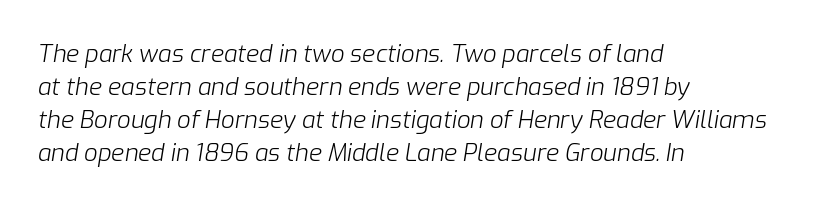
The image shows 24 px text type, italic (leaning right); set left-aligned, normal line spacing (1.38x), normal letter spacing, not underlined.
